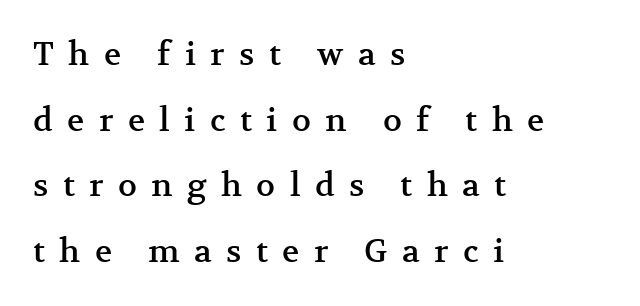
The image shows 32 px serif type, upright; set left-aligned, loose line spacing (2.05x), unusually wide letter spacing (+0.45 em), not underlined; medium stroke contrast and a medium x-height.
